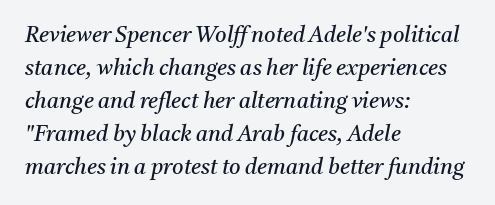
Beneath every word, the page is bare. Designer's note — italics engaged. Unbolded letterforms with no extra heft. Compared with typical paragraphs, the rows here are spaced about the same.
